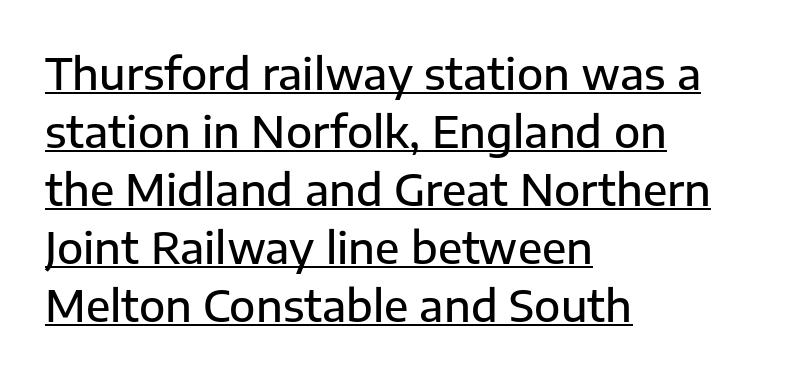
The image shows 43 px semibold sans-serif type, upright; set left-aligned, normal line spacing (1.35x), normal letter spacing, underlined; low stroke contrast and a medium x-height.
